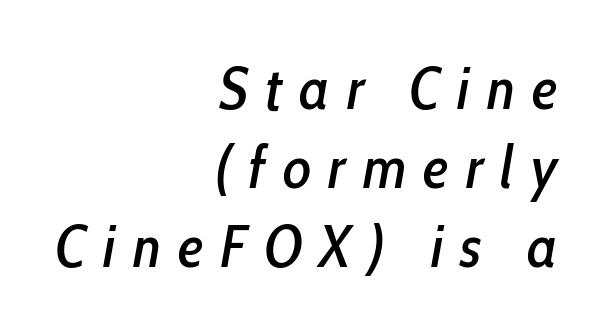
{"italic": "yes", "lean": "right", "slant_degrees": 10, "width": "condensed", "stroke_contrast": "low", "x_height": "medium", "monospaced": "no", "underline": "no", "align": "right", "line_spacing": "normal", "line_spacing_ratio": 1.34, "letter_spacing": "wide", "letter_spacing_em": 0.29, "glyph_px": 59}
